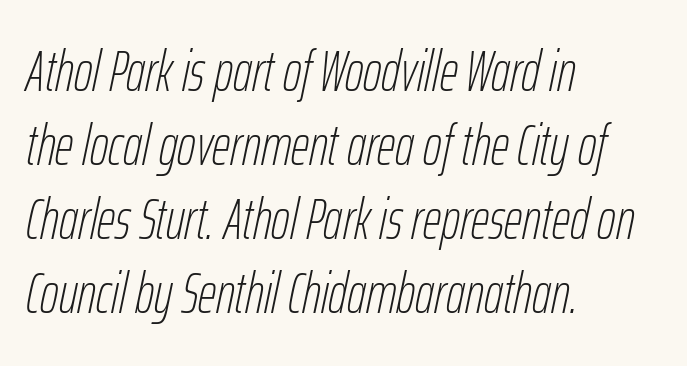
{"italic": "yes", "lean": "right", "slant_degrees": 12, "bold": "no", "weight": "thin", "width": "condensed", "stroke_contrast": "low", "x_height": "medium", "monospaced": "no", "underline": "no", "align": "left", "line_spacing": "normal", "line_spacing_ratio": 1.3, "letter_spacing": "normal", "letter_spacing_em": 0.0, "glyph_px": 57}
